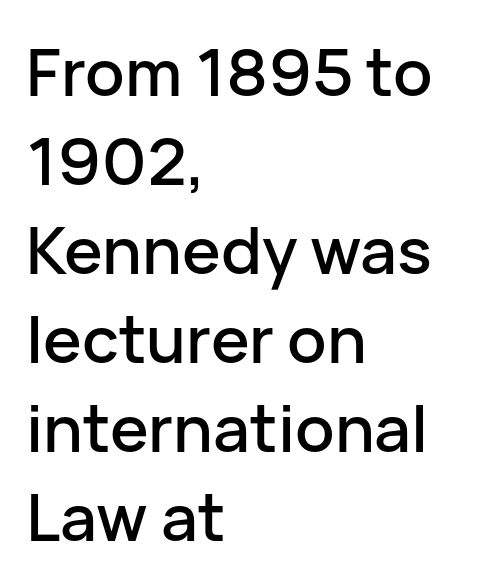
{"serif": "no", "italic": "no", "width": "normal", "stroke_contrast": "low", "x_height": "medium", "monospaced": "no", "underline": "no", "align": "left", "line_spacing": "normal", "line_spacing_ratio": 1.37, "letter_spacing": "normal", "letter_spacing_em": 0.0, "glyph_px": 65}
